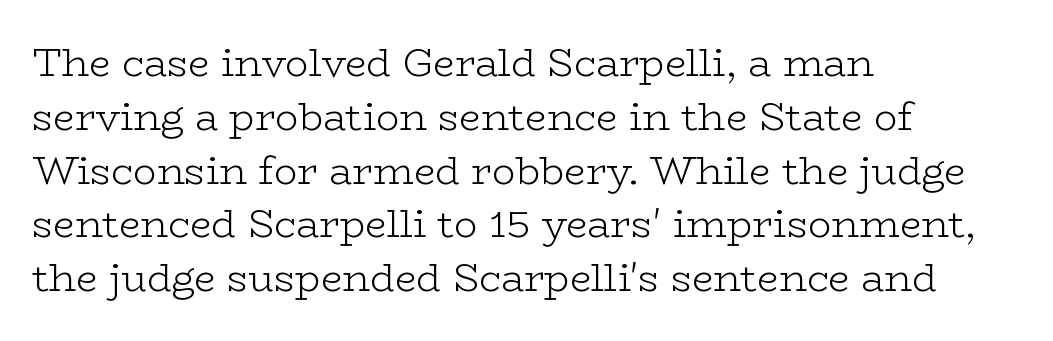
Q: Is the text bold? A: No.
Q: Is the text italic (slanted)? A: No, it is upright.
Q: Is the typeface a serif or a sans-serif typeface? A: Serif.
Q: Is the text underlined? A: No.
Q: How is the paragraph aligned? A: Left-aligned.
Q: Is the spacing between letters normal or unusually wide? A: Normal.
Q: Is the spacing between lines tight, normal or loose? A: Normal.
Q: Width (condensed, normal, or wide)? A: Wide.
Q: Stroke contrast? A: Low.
Q: x-height? A: Medium.
Q: Monospaced? A: No.
